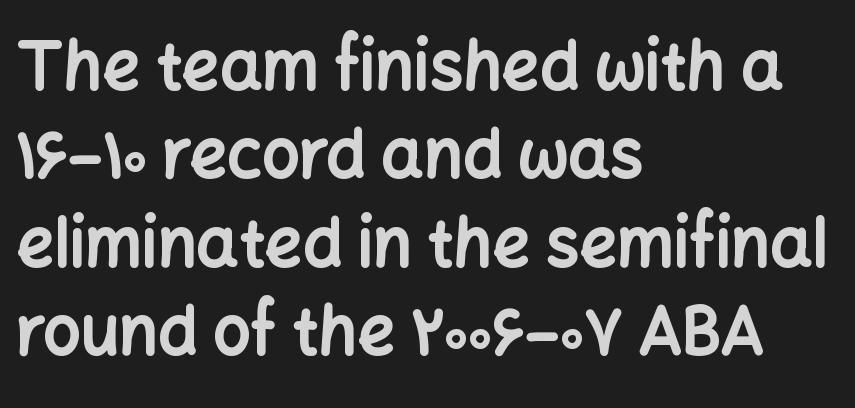
Varying glyph widths throughout — classic text-font behaviour. Notice how the stems are strictly vertical — no italics here. Line spacing here is normal. Set as a true bold cut, around the 700 mark. These lines are set flush left with a ragged right edge. Descender tails drop into unmarked territory.
